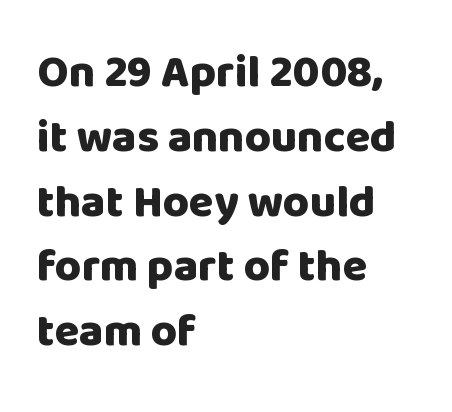
Q: Is the text bold? A: Yes.
Q: Is the text italic (slanted)? A: No, it is upright.
Q: Is the typeface a serif or a sans-serif typeface? A: Sans-serif.
Q: Is the text underlined? A: No.
Q: How is the paragraph aligned? A: Left-aligned.
Q: Is the spacing between letters normal or unusually wide? A: Normal.
Q: Is the spacing between lines tight, normal or loose? A: Normal.
Q: Width (condensed, normal, or wide)? A: Normal.
Q: Stroke contrast? A: Low.
Q: x-height? A: Large.
Q: Monospaced? A: No.
